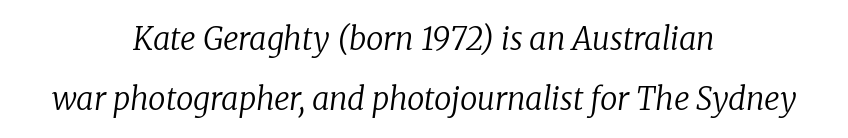
{"serif": "yes", "italic": "yes", "lean": "right", "slant_degrees": 8, "bold": "no", "weight": "regular", "width": "normal", "stroke_contrast": "low", "x_height": "medium", "monospaced": "no", "underline": "no", "align": "center", "line_spacing": "loose", "line_spacing_ratio": 1.92, "letter_spacing": "normal", "letter_spacing_em": 0.0, "glyph_px": 31}
